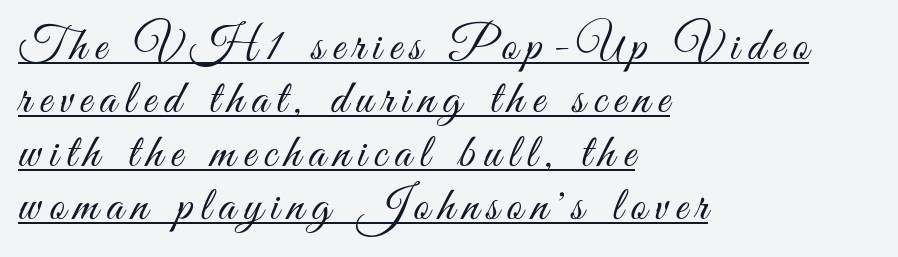
Q: Is the text bold? A: No.
Q: Is the text italic (slanted)? A: Yes.
Q: Is the typeface a serif or a sans-serif typeface? A: Sans-serif.
Q: Is the text underlined? A: Yes.
Q: How is the paragraph aligned? A: Left-aligned.
Q: Is the spacing between lines tight, normal or loose? A: Tight.
Q: Width (condensed, normal, or wide)? A: Condensed.
Q: Stroke contrast? A: Medium.
Q: x-height? A: Small.
Q: Monospaced? A: No.
